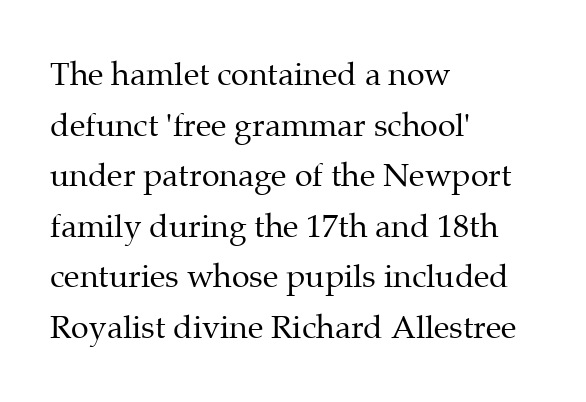
The font's upright variant was chosen for this text. Does the type have serifs? Yes, each stem ends in a small foot. In CSS terms this would be text-align: left. A normal amount of white space separates one row of letters from the next. Check under the words: just untouched page.
